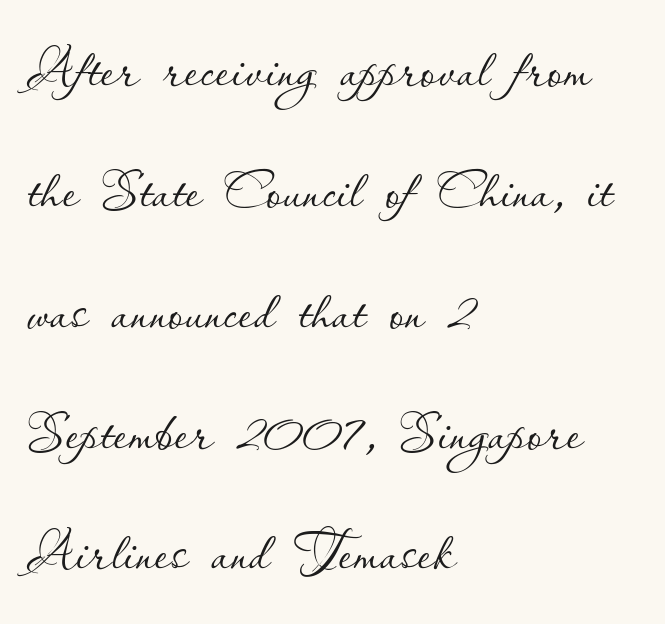
{"bold": "no", "weight": "thin", "width": "normal", "stroke_contrast": "low", "x_height": "small", "monospaced": "no", "underline": "no", "align": "left", "line_spacing": "normal", "line_spacing_ratio": 1.59, "letter_spacing": "normal", "letter_spacing_em": 0.0, "glyph_px": 76}
